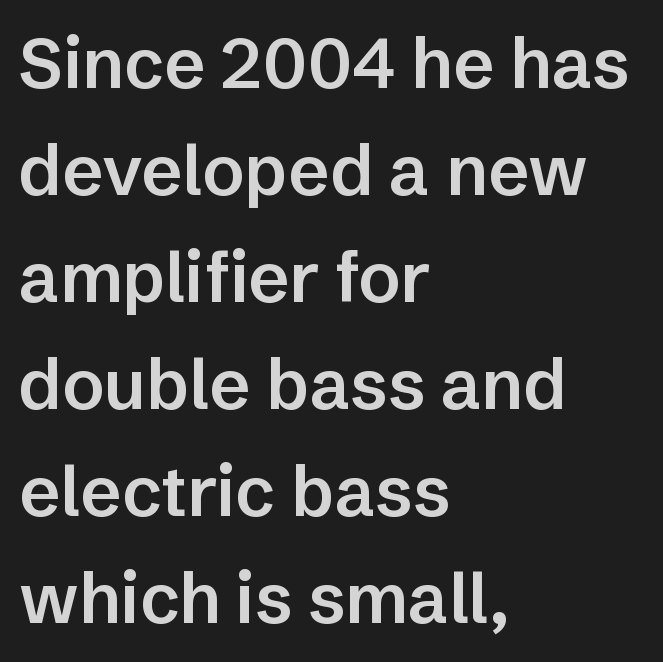
{"serif": "no", "italic": "no", "bold": "semi", "weight": "semibold", "width": "normal", "stroke_contrast": "low", "x_height": "medium", "monospaced": "no", "underline": "no", "align": "left", "line_spacing": "normal", "line_spacing_ratio": 1.53, "letter_spacing": "normal", "letter_spacing_em": 0.0, "glyph_px": 70}
